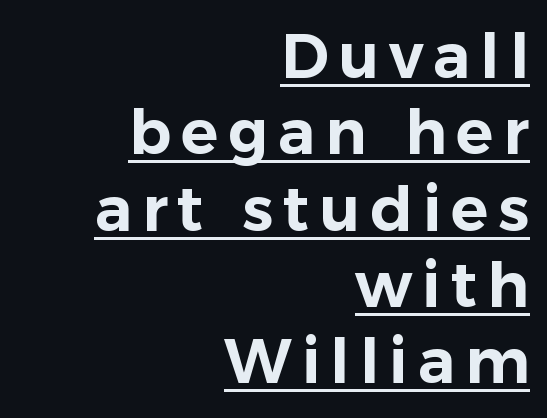
{"serif": "no", "italic": "no", "width": "normal", "stroke_contrast": "low", "x_height": "medium", "monospaced": "no", "underline": "yes", "align": "right", "line_spacing_ratio": 1.23, "glyph_px": 62}
